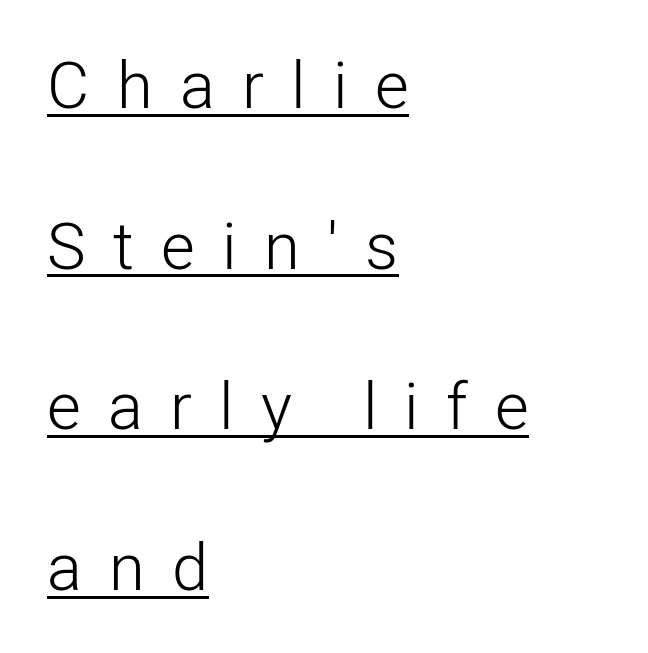
The image shows 65 px light sans-serif type, upright; set left-aligned, loose line spacing (2.47x), unusually wide letter spacing (+0.42 em), underlined; low stroke contrast and a medium x-height.
